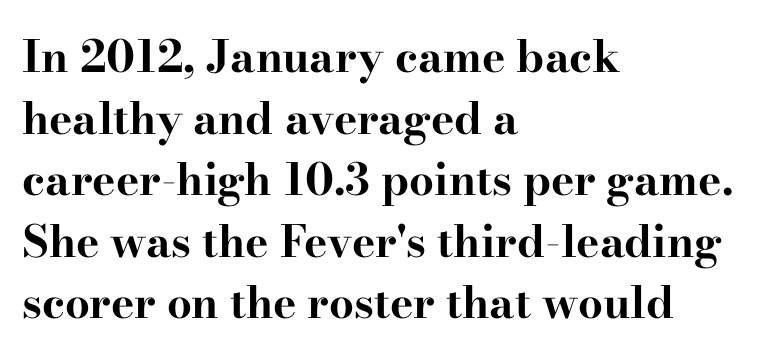
Q: Is the text bold? A: Yes.
Q: Is the text italic (slanted)? A: No, it is upright.
Q: Is the typeface a serif or a sans-serif typeface? A: Serif.
Q: Is the text underlined? A: No.
Q: How is the paragraph aligned? A: Left-aligned.
Q: Is the spacing between letters normal or unusually wide? A: Normal.
Q: Is the spacing between lines tight, normal or loose? A: Normal.
Q: Width (condensed, normal, or wide)? A: Wide.
Q: Stroke contrast? A: High.
Q: x-height? A: Small.
Q: Monospaced? A: No.
